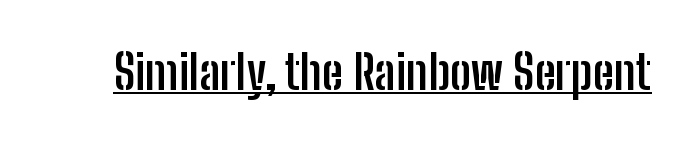
The letters carry no serifs — their stems end cleanly without finishing strokes. Quick note: underline on. The letters advance in unequal steps, a hallmark of proportional type. The rendering keeps characters at their native spacing. Summary of weight: heavy, a full bold. The axis of the letterforms is exactly vertical.
